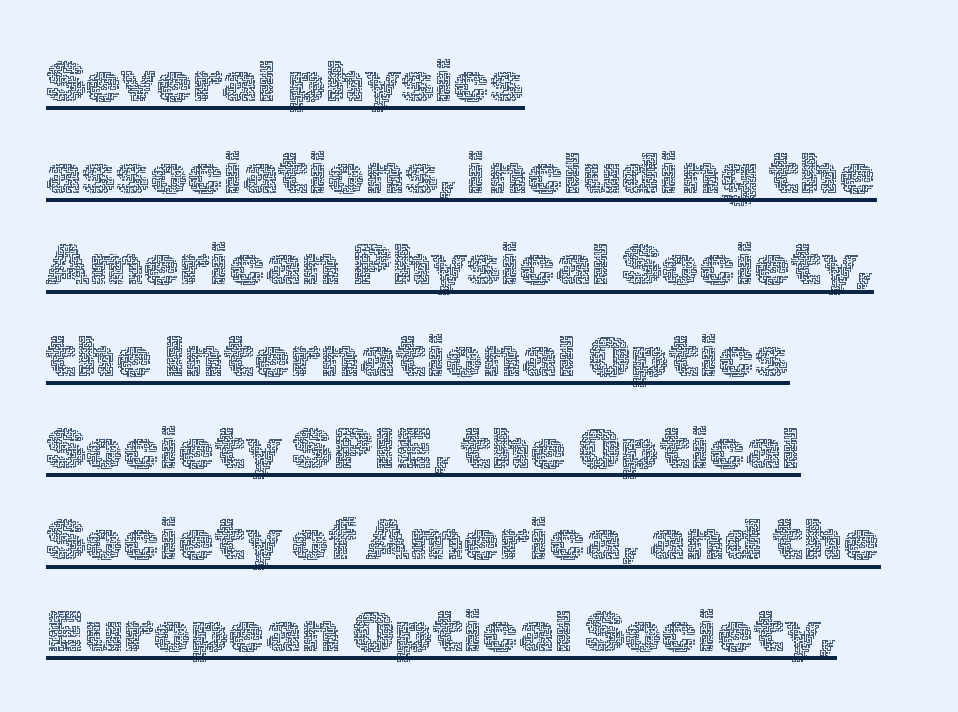
Q: Is the text bold? A: No.
Q: Is the text italic (slanted)? A: No, it is upright.
Q: Is the text underlined? A: Yes.
Q: How is the paragraph aligned? A: Left-aligned.
Q: Is the spacing between letters normal or unusually wide? A: Normal.
Q: Is the spacing between lines tight, normal or loose? A: Normal.
Q: Width (condensed, normal, or wide)? A: Normal.
Q: x-height? A: Medium.
Q: Monospaced? A: No.
